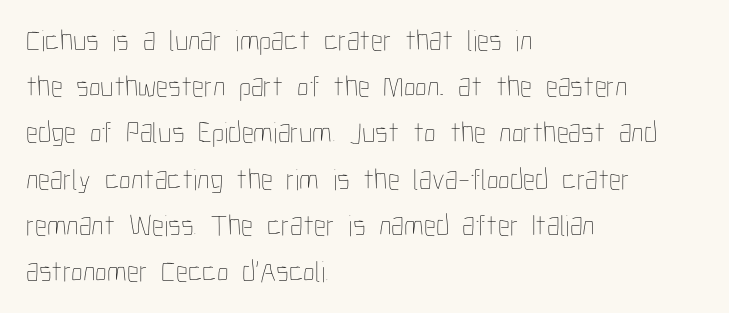
Q: Is the text bold? A: No.
Q: Is the text italic (slanted)? A: No, it is upright.
Q: Is the text underlined? A: No.
Q: How is the paragraph aligned? A: Left-aligned.
Q: Is the spacing between letters normal or unusually wide? A: Normal.
Q: Is the spacing between lines tight, normal or loose? A: Normal.
Q: Width (condensed, normal, or wide)? A: Condensed.
Q: Stroke contrast? A: Low.
Q: x-height? A: Medium.
Q: Monospaced? A: No.
